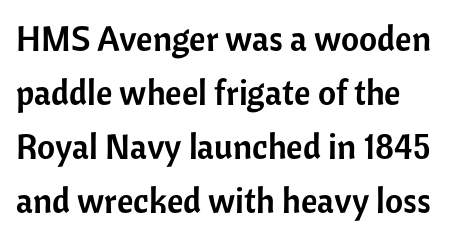
{"serif": "no", "italic": "no", "width": "normal", "stroke_contrast": "low", "x_height": "medium", "monospaced": "no", "underline": "no", "align": "left", "line_spacing": "normal", "line_spacing_ratio": 1.54, "letter_spacing": "normal", "letter_spacing_em": 0.0, "glyph_px": 35}
